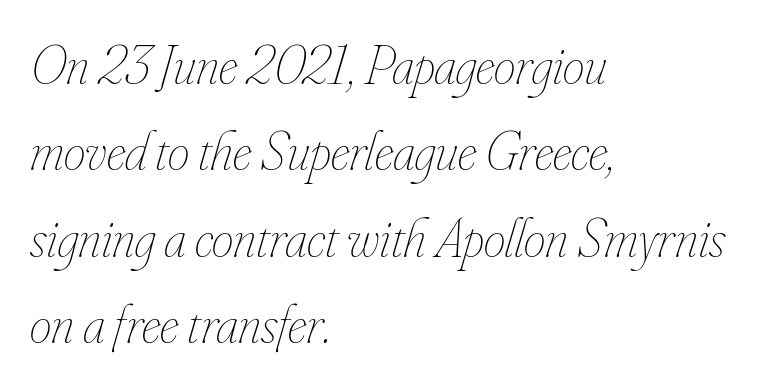
The image shows 55 px thin, condensed type, italic (leaning right); set left-aligned, normal line spacing (1.57x), normal letter spacing, not underlined; low stroke contrast and a small x-height.
